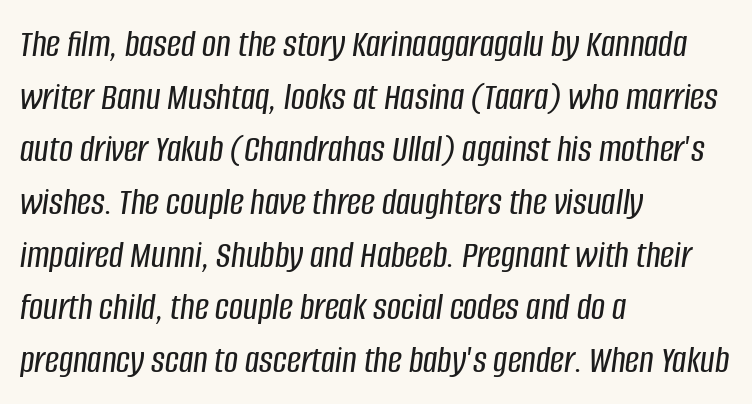
{"italic": "yes", "lean": "right", "slant_degrees": 8, "width": "condensed", "stroke_contrast": "low", "x_height": "large", "monospaced": "no", "underline": "no", "align": "left", "line_spacing": "normal", "line_spacing_ratio": 1.35, "letter_spacing": "normal", "letter_spacing_em": 0.0, "glyph_px": 39}
